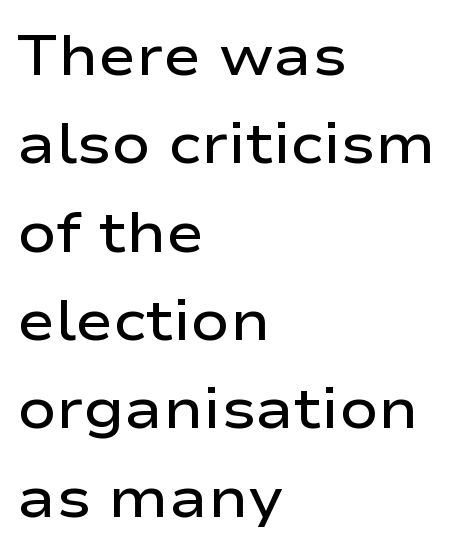
The image shows 57 px semibold, wide sans-serif type, upright; set left-aligned, normal line spacing (1.55x), normal letter spacing, not underlined; low stroke contrast and a medium x-height.
